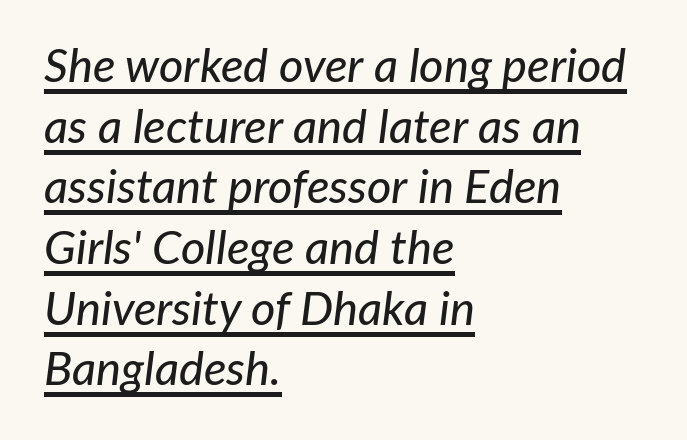
The line texture is even and compact thanks to regular tracking. Regular leading. The text block is weighted toward the left margin, trailing off unevenly rightward. The specimen includes a rule beneath the text block's lines. Note the varied advance widths — an 'i' is clearly narrower than an 'm'. These lines were composed using italics.
